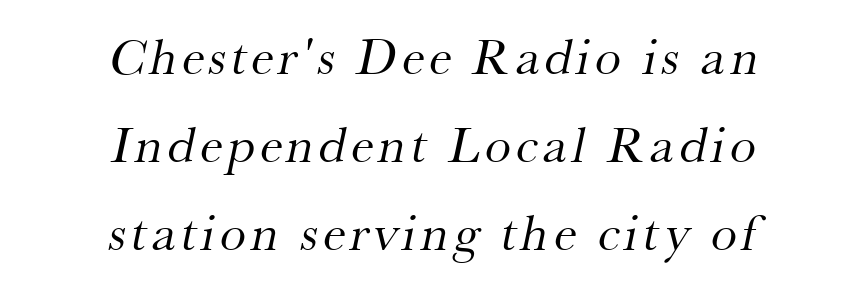
{"serif": "yes", "bold": "no", "weight": "regular", "width": "normal", "stroke_contrast": "medium", "x_height": "small", "monospaced": "no", "underline": "no", "align": "center", "line_spacing": "normal", "line_spacing_ratio": 1.69, "glyph_px": 52}
